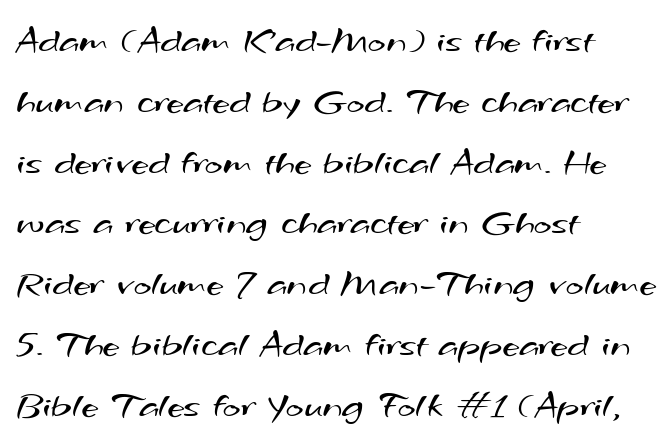
Q: Is the text bold? A: No.
Q: Is the typeface a serif or a sans-serif typeface? A: Sans-serif.
Q: Is the text underlined? A: No.
Q: How is the paragraph aligned? A: Left-aligned.
Q: Is the spacing between letters normal or unusually wide? A: Normal.
Q: Is the spacing between lines tight, normal or loose? A: Normal.
Q: Width (condensed, normal, or wide)? A: Wide.
Q: Stroke contrast? A: Medium.
Q: x-height? A: Small.
Q: Monospaced? A: No.
